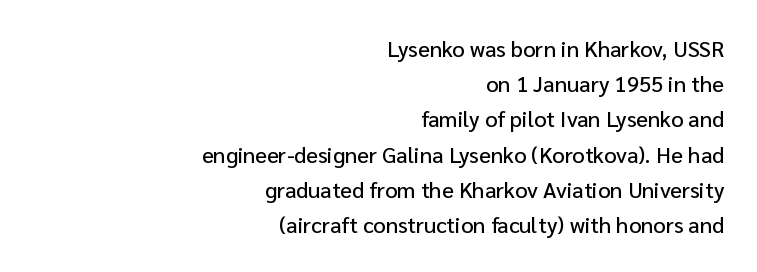
Each line ends at the same right margin while the left side varies. The lettering holds an erect, upright posture throughout. The letters sit at their default tracking, neither squeezed nor spread. Just letters on the line, the space beneath them empty. The vertical gap from one line to the next is medium.
